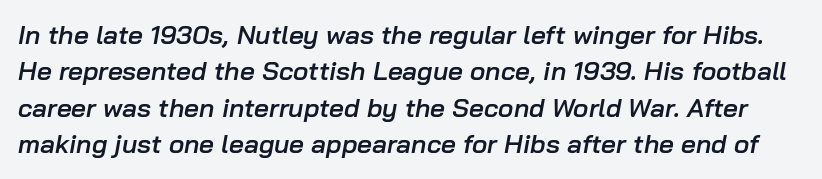
Q: Is the text bold? A: Semi-bold.
Q: Is the text italic (slanted)? A: Yes, it leans right by about 10 degrees.
Q: Is the text underlined? A: No.
Q: Is the spacing between letters normal or unusually wide? A: Normal.
Q: Is the spacing between lines tight, normal or loose? A: Normal.
